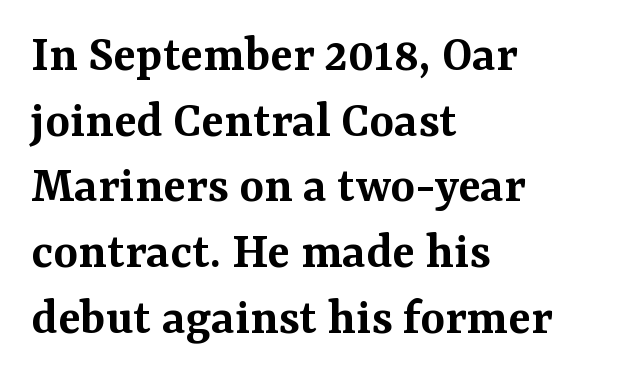
Q: Is the text bold? A: Semi-bold.
Q: Is the text italic (slanted)? A: No, it is upright.
Q: Is the typeface a serif or a sans-serif typeface? A: Serif.
Q: Is the text underlined? A: No.
Q: How is the paragraph aligned? A: Left-aligned.
Q: Is the spacing between letters normal or unusually wide? A: Normal.
Q: Width (condensed, normal, or wide)? A: Normal.
Q: Stroke contrast? A: Medium.
Q: x-height? A: Medium.
Q: Monospaced? A: No.
